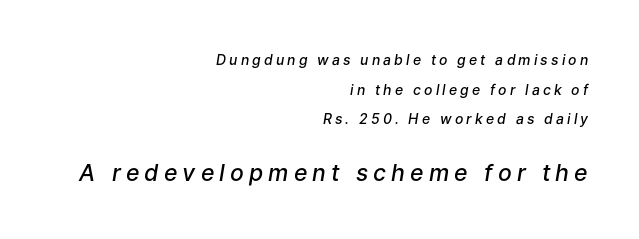
The image shows 23 px text type, italic (leaning right); set right-aligned, loose line spacing (2.12x), unusually wide letter spacing (+0.22 em), not underlined; the second (bottom) block is 1.64x larger.
